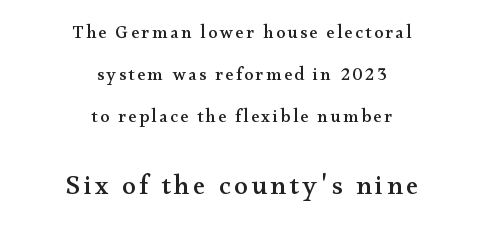
Q: Is the text italic (slanted)? A: No, it is upright.
Q: Is the text underlined? A: No.
Q: How is the paragraph aligned? A: Centered.
Q: Is the spacing between lines tight, normal or loose? A: Loose.
Q: Which block of text is set in a larger size, the first (top) or the second (bottom)? A: The second (bottom) one.
